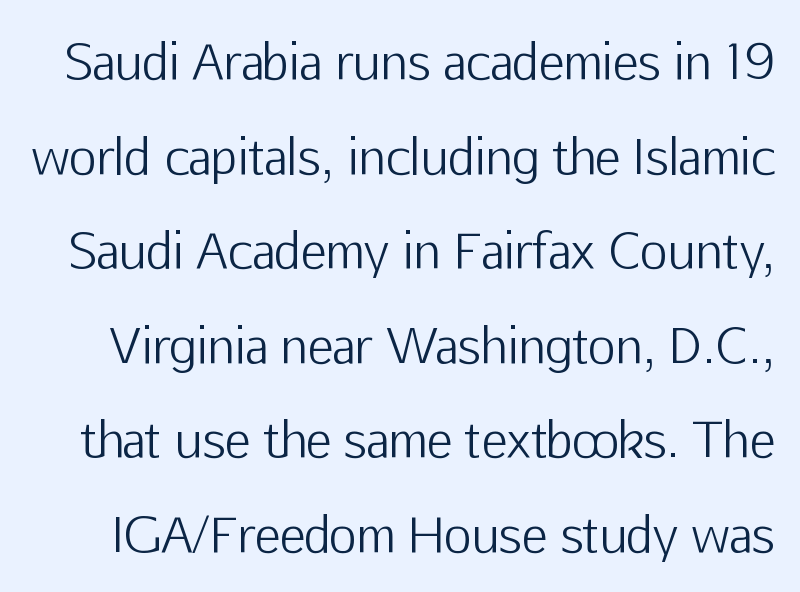
{"serif": "no", "italic": "no", "bold": "no", "weight": "light", "width": "normal", "stroke_contrast": "low", "x_height": "medium", "monospaced": "no", "underline": "no", "line_spacing": "loose", "line_spacing_ratio": 1.97, "letter_spacing": "normal", "letter_spacing_em": 0.0, "glyph_px": 48}
